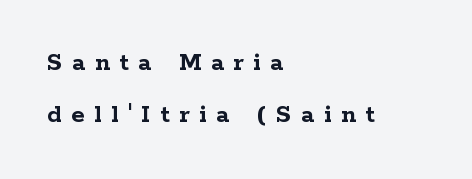
Q: Is the text bold? A: Yes.
Q: Is the text italic (slanted)? A: No, it is upright.
Q: Is the text underlined? A: No.
Q: How is the paragraph aligned? A: Left-aligned.
Q: Is the spacing between letters normal or unusually wide? A: Unusually wide.
Q: Is the spacing between lines tight, normal or loose? A: Loose.
